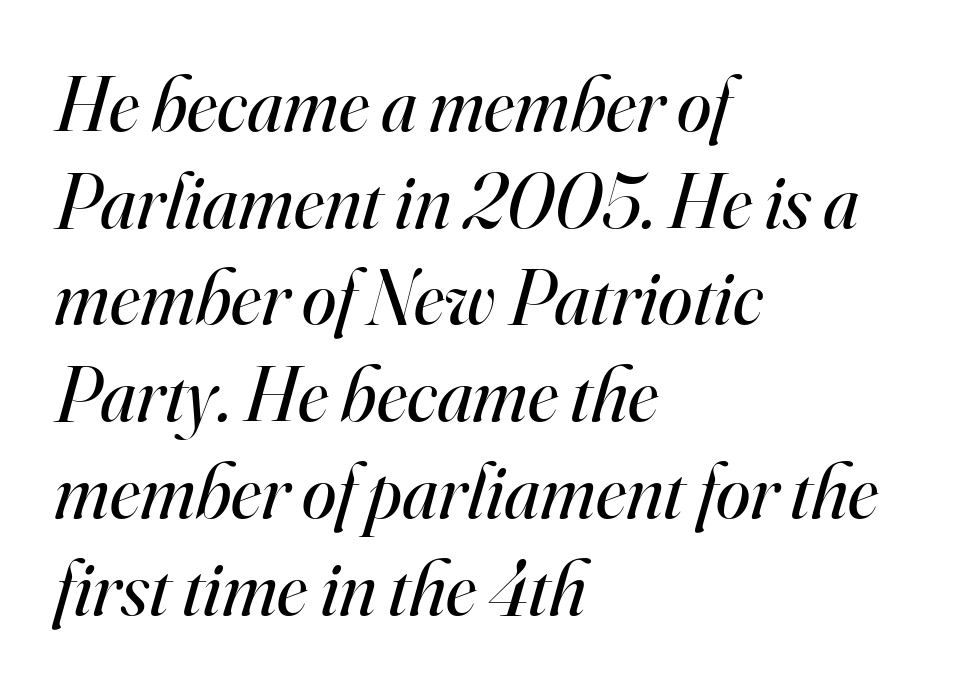
No chunkiness to these letters — they're not bold. This rendering leaves character spacing at its baseline value. The zone under the glyphs is completely vacant. Note the varied advance widths — an 'i' is clearly narrower than an 'm'. Does the lettering tilt? It does — this is italic.
